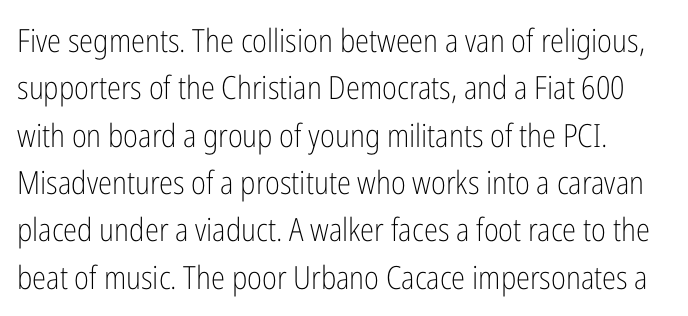
Is the letter spacing exaggerated? No — it looks like the ordinary default. Weight class: somewhere from thin through regular. Leading matches the norm, producing a regular column. No word sits above an underline. Unlike a traditional serif, this face leaves its strokes unadorned. These lines were composed using upright roman letters.
